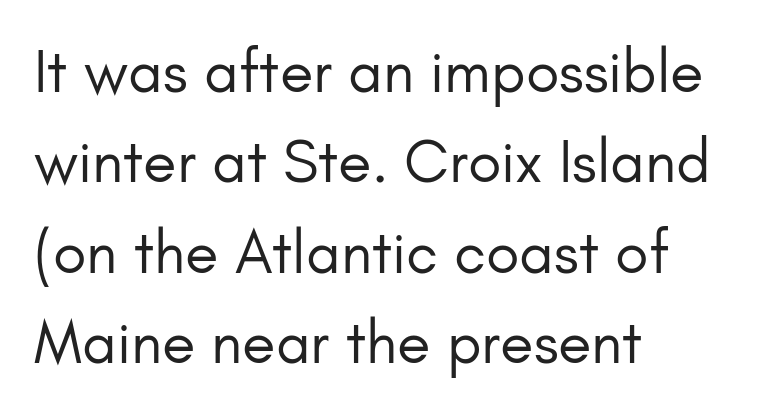
The image shows 61 px regular-weight sans-serif type, upright; set left-aligned, normal line spacing (1.48x), normal letter spacing, not underlined; low stroke contrast and a small x-height.
